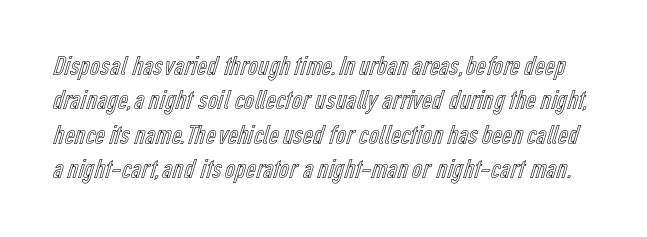
The image shows 28 px condensed type; set line spacing 1.23x, normal letter spacing, not underlined; a medium x-height.
